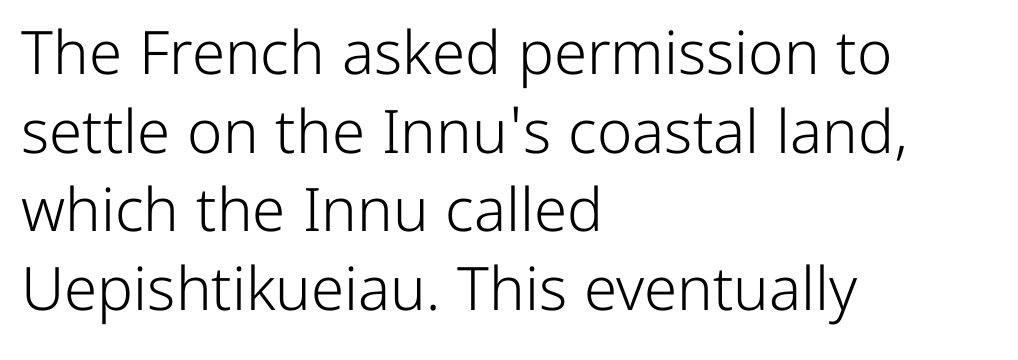
The image shows 60 px light sans-serif type, upright; set left-aligned, normal line spacing (1.31x), normal letter spacing, not underlined; low stroke contrast and a medium x-height.
